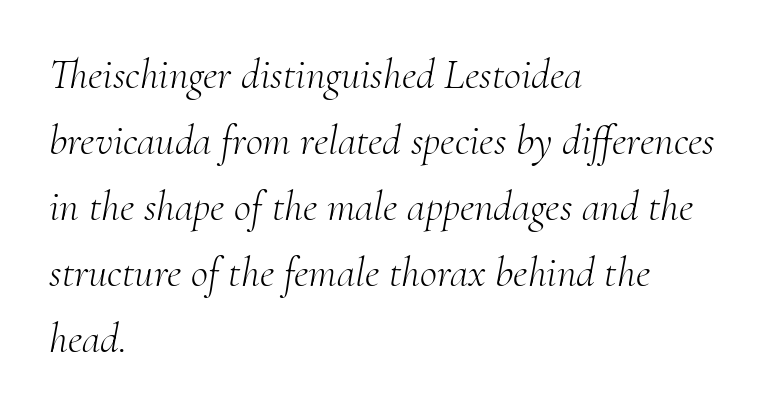
The image shows 42 px light serif type, italic (leaning right); set left-aligned, normal line spacing (1.57x), normal letter spacing, not underlined; medium stroke contrast and a small x-height.
